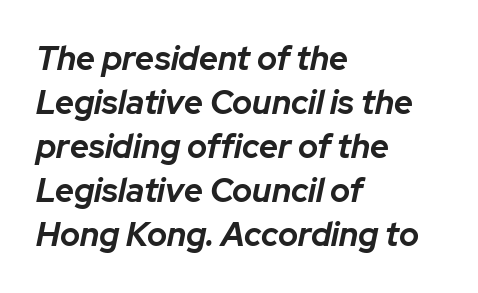
Default kerning and tracking; the words read as compact shapes. The rendering uses a moderate line-height, typical for paragraphs. Is this a fixed-width face? No — the glyphs have proportional, varying widths. The foot of each line stays bare and open. Pretty heavy lettering here — definitely bold.
